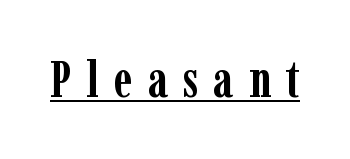
Notice how the stems are strictly vertical — no italics here. Check where the strokes stop: tiny serifs finish them off. These characters rest on top of a visible drawn line. Heavy-handed strokes throughout: this text is bold. Do the characters align in a grid? No, the font is proportional. Short note: letters widely spaced.
